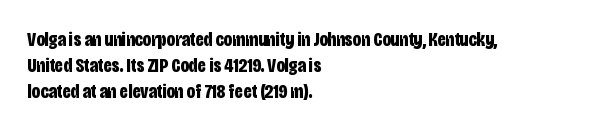
Q: Is the text bold? A: Yes.
Q: Is the text italic (slanted)? A: No, it is upright.
Q: Is the text underlined? A: No.
Q: How is the paragraph aligned? A: Left-aligned.
Q: Is the spacing between letters normal or unusually wide? A: Normal.
Q: Is the spacing between lines tight, normal or loose? A: Normal.
